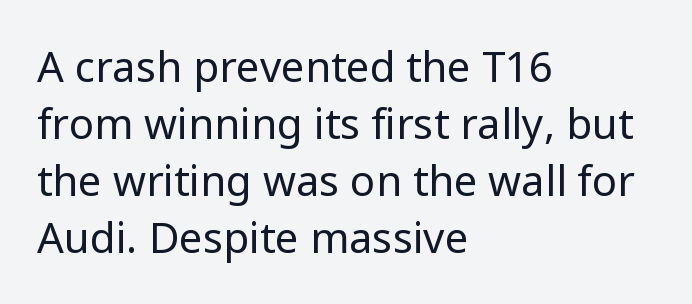
The image shows 42 px regular-weight sans-serif type, upright; set left-aligned, normal line spacing (1.36x), normal letter spacing, not underlined; low stroke contrast and a medium x-height.
